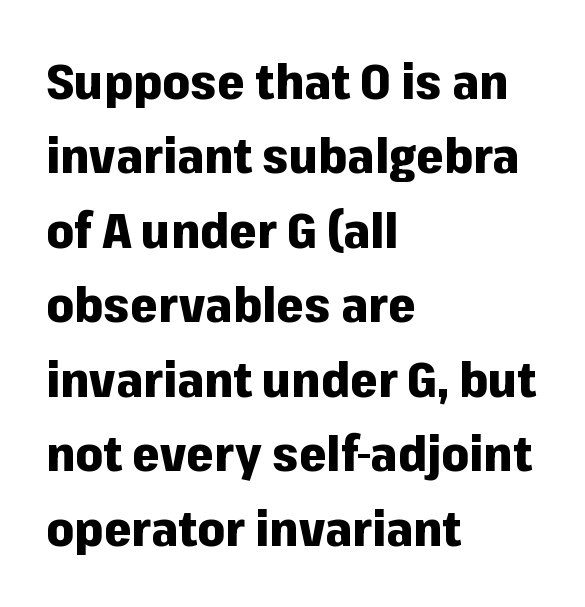
Letter spacing: default. This sample has the flowing, uneven cadence of proportional lettering. A full-strength bold gives these letters their thick strokes. Does the type have serifs? No, each stem ends abruptly. Does the copy run flush right? No — it runs flush left. This is the regular roman posture of the typeface.
